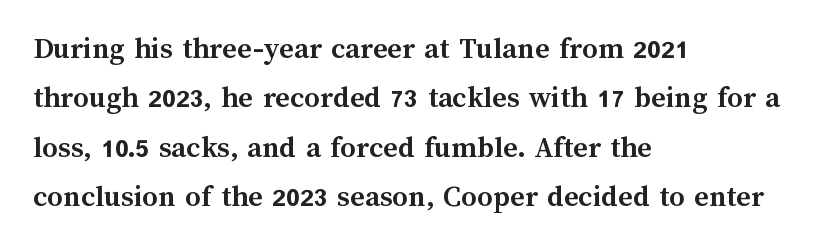
The image shows 31 px semibold type, upright; set left-aligned, normal line spacing (1.59x), normal letter spacing, not underlined; medium stroke contrast and a medium x-height.
